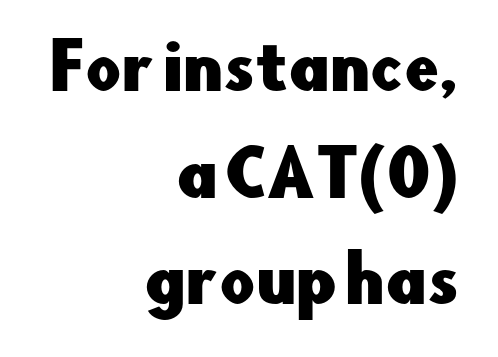
The image shows 62 px sans-serif type, upright; set right-aligned, line spacing 1.72x, normal letter spacing, not underlined; low stroke contrast and a small x-height.
